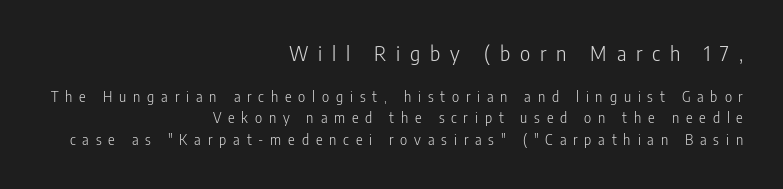
The image shows 20 px text type, upright; set right-aligned, normal line spacing (1.54x), unusually wide letter spacing (+0.49 em), not underlined; the first (top) block is 1.43x larger.
